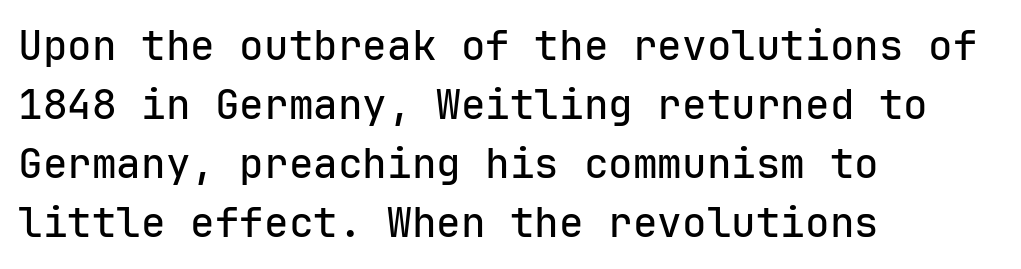
Q: Is the text italic (slanted)? A: No, it is upright.
Q: Is the typeface a serif or a sans-serif typeface? A: Sans-serif.
Q: Is the text underlined? A: No.
Q: How is the paragraph aligned? A: Left-aligned.
Q: Is the spacing between letters normal or unusually wide? A: Normal.
Q: Is the spacing between lines tight, normal or loose? A: Normal.
Q: Width (condensed, normal, or wide)? A: Normal.
Q: Stroke contrast? A: Low.
Q: x-height? A: Medium.
Q: Monospaced? A: Yes.
